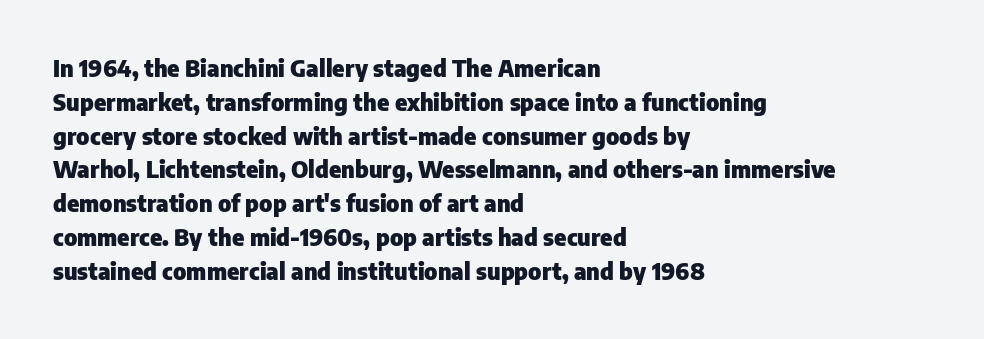
Bold? Absolutely — the strokes are thick and heavy. The setting favours the left margin, as ordinary paragraphs usually do. The font's upright variant was chosen for this text. A bare baseline throughout the passage. Vertical spacing — default.
